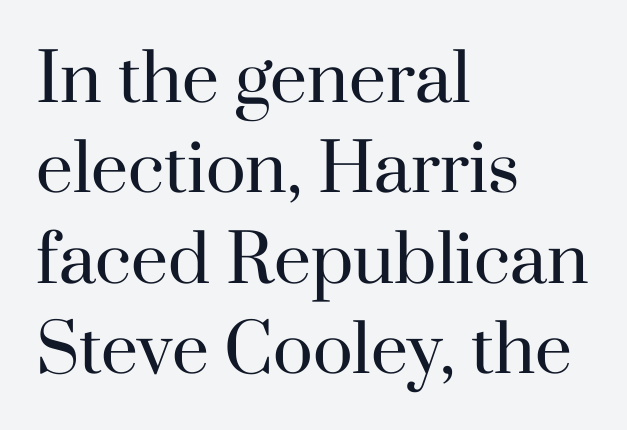
The image shows 66 px regular-weight serif type, upright; set left-aligned, normal line spacing (1.37x), normal letter spacing, not underlined; high stroke contrast and a small x-height.
